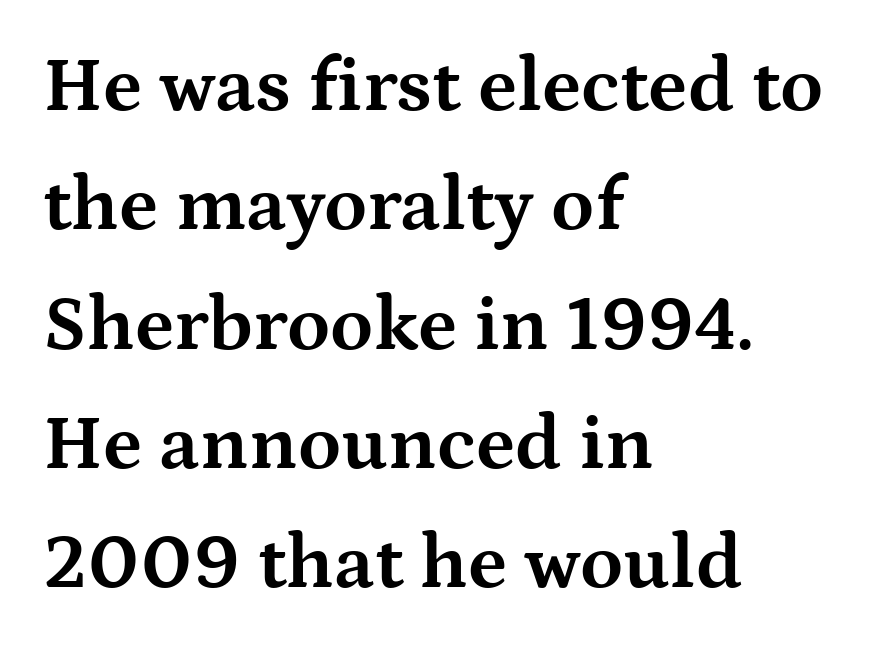
Q: Is the text bold? A: Yes.
Q: Is the text italic (slanted)? A: No, it is upright.
Q: Is the typeface a serif or a sans-serif typeface? A: Serif.
Q: Is the text underlined? A: No.
Q: How is the paragraph aligned? A: Left-aligned.
Q: Is the spacing between letters normal or unusually wide? A: Normal.
Q: Is the spacing between lines tight, normal or loose? A: Normal.
Q: Width (condensed, normal, or wide)? A: Wide.
Q: Stroke contrast? A: Medium.
Q: x-height? A: Medium.
Q: Monospaced? A: No.
